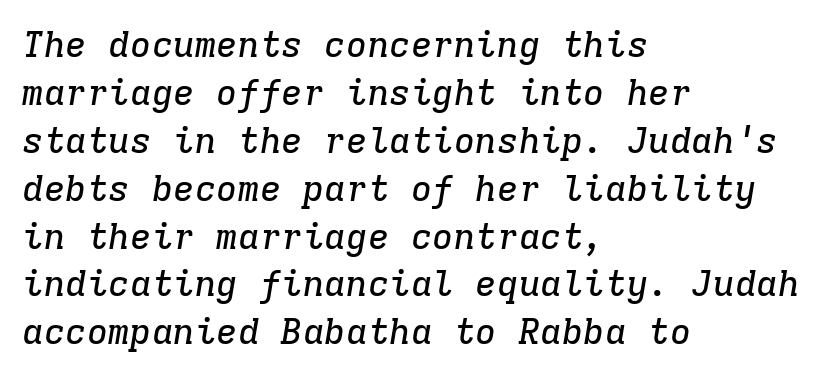
The text was rendered using a seriffed face with decorative stroke endings. Observe the lean: these are italic letterforms. This rendering features lettering with no underline. The rendering anchors every line to the left-hand side.
